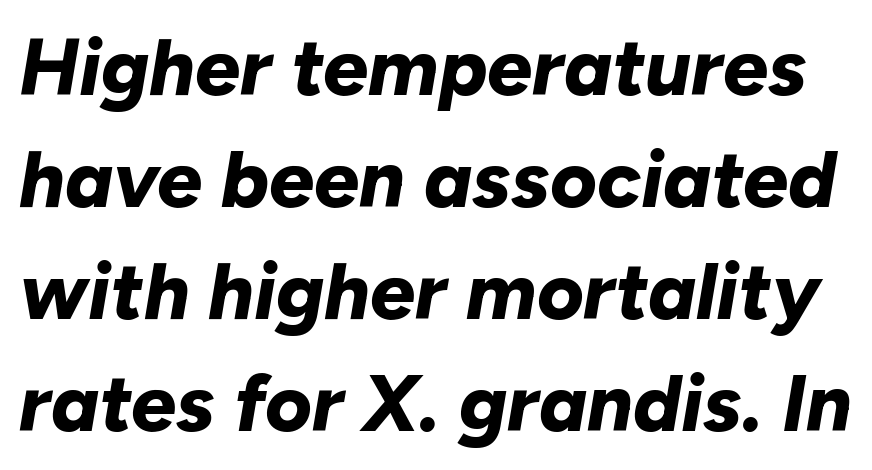
The image shows 80 px bold type, italic (leaning right); set normal line spacing (1.4x), normal letter spacing, not underlined; low stroke contrast and a medium x-height.
